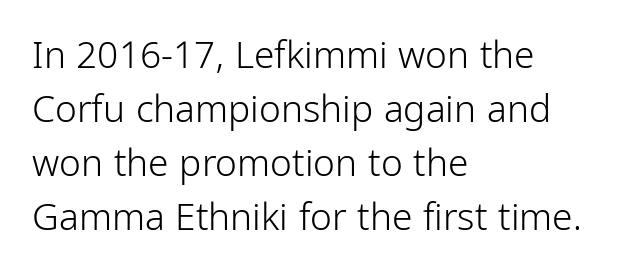
{"serif": "no", "italic": "no", "bold": "no", "weight": "light", "width": "condensed", "stroke_contrast": "low", "x_height": "medium", "monospaced": "no", "underline": "no", "align": "left", "line_spacing": "normal", "line_spacing_ratio": 1.46, "letter_spacing": "normal", "letter_spacing_em": 0.0, "glyph_px": 37}
